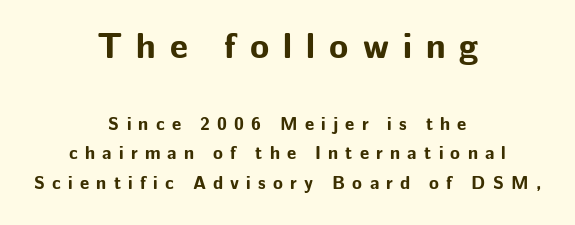
Q: Is the text bold? A: Yes.
Q: Is the text italic (slanted)? A: No, it is upright.
Q: Is the typeface a serif or a sans-serif typeface? A: Sans-serif.
Q: Is the text underlined? A: No.
Q: How is the paragraph aligned? A: Centered.
Q: Is the spacing between letters normal or unusually wide? A: Unusually wide.
Q: Is the spacing between lines tight, normal or loose? A: Normal.
Q: Which block of text is set in a larger size, the first (top) or the second (bottom)? A: The first (top) one.
Q: Width (condensed, normal, or wide)? A: Normal.
Q: Stroke contrast? A: Low.
Q: x-height? A: Medium.
Q: Monospaced? A: No.
